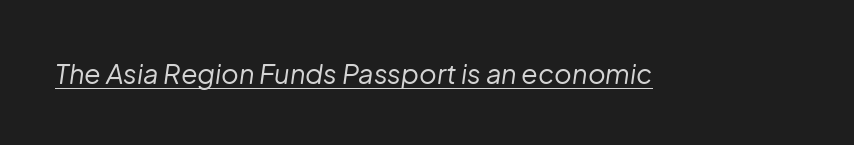
Q: Is the text bold? A: No.
Q: Is the text italic (slanted)? A: Yes, it leans right by about 8 degrees.
Q: Is the text underlined? A: Yes.
Q: Is the spacing between letters normal or unusually wide? A: Normal.
